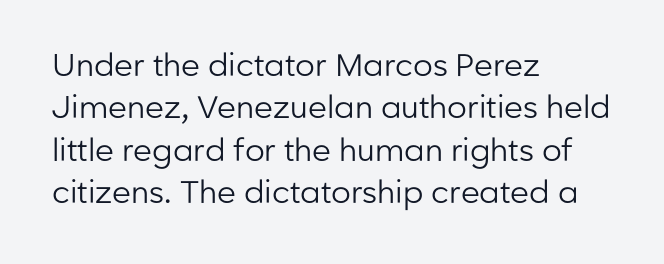
Q: Is the text bold? A: No.
Q: Is the text italic (slanted)? A: No, it is upright.
Q: Is the typeface a serif or a sans-serif typeface? A: Sans-serif.
Q: Is the text underlined? A: No.
Q: How is the paragraph aligned? A: Left-aligned.
Q: Is the spacing between letters normal or unusually wide? A: Normal.
Q: Is the spacing between lines tight, normal or loose? A: Normal.
Q: Width (condensed, normal, or wide)? A: Normal.
Q: Stroke contrast? A: Low.
Q: x-height? A: Medium.
Q: Monospaced? A: No.
